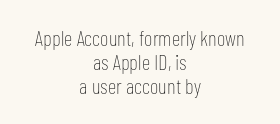
{"italic": "no", "bold": "no", "underline": "no", "align": "center", "line_spacing": "tight", "line_spacing_ratio": 1.14, "letter_spacing": "normal", "letter_spacing_em": 0.0, "glyph_px": 21}
